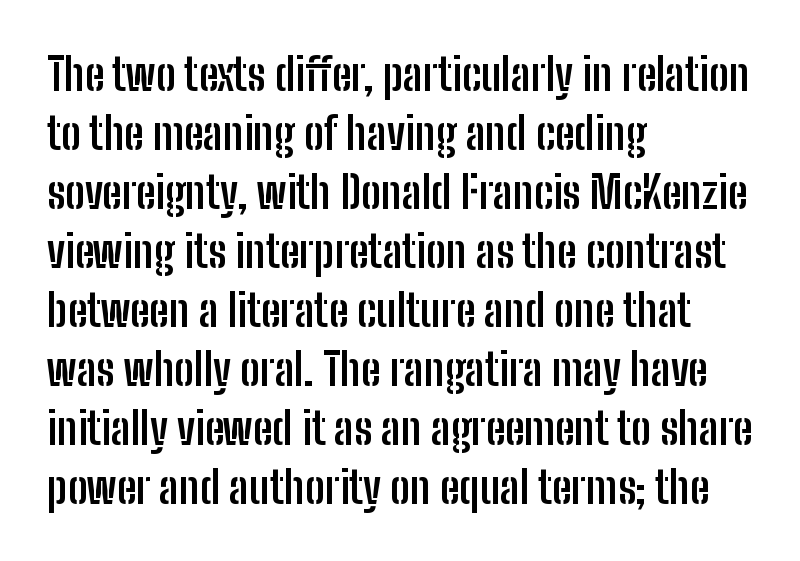
The image shows 44 px semibold, condensed sans-serif type, upright; set left-aligned, normal line spacing (1.34x), normal letter spacing, not underlined; low stroke contrast and a medium x-height.
